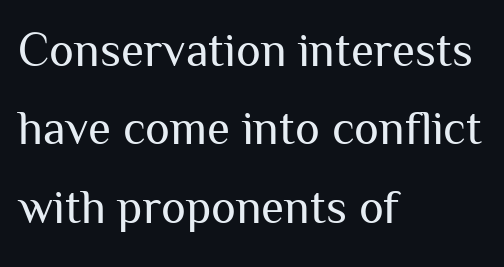
{"serif": "no", "italic": "no", "bold": "no", "weight": "regular", "width": "normal", "stroke_contrast": "medium", "x_height": "medium", "monospaced": "no", "underline": "no", "align": "left", "line_spacing": "normal", "line_spacing_ratio": 1.67, "letter_spacing": "normal", "letter_spacing_em": 0.0, "glyph_px": 47}
